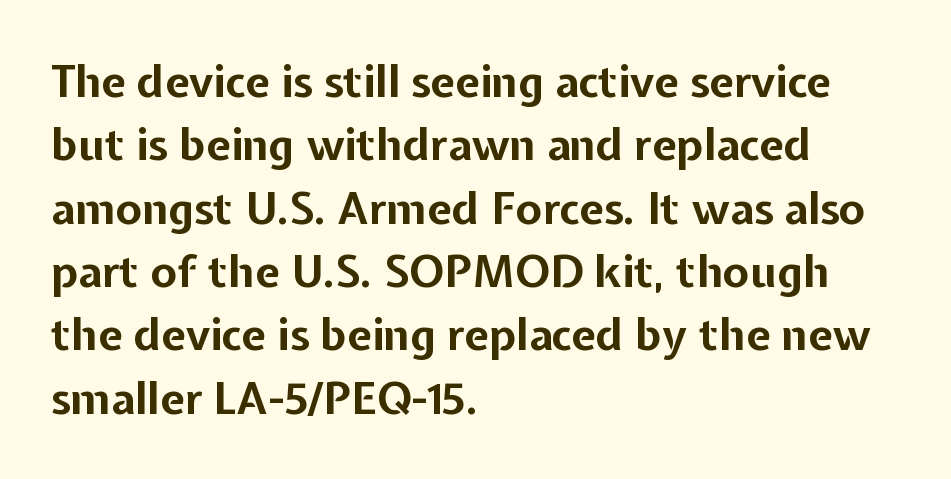
{"serif": "no", "italic": "no", "bold": "yes", "weight": "bold", "width": "normal", "stroke_contrast": "low", "x_height": "medium", "monospaced": "no", "underline": "no", "align": "left", "line_spacing": "normal", "line_spacing_ratio": 1.44, "letter_spacing": "normal", "letter_spacing_em": 0.0, "glyph_px": 44}
